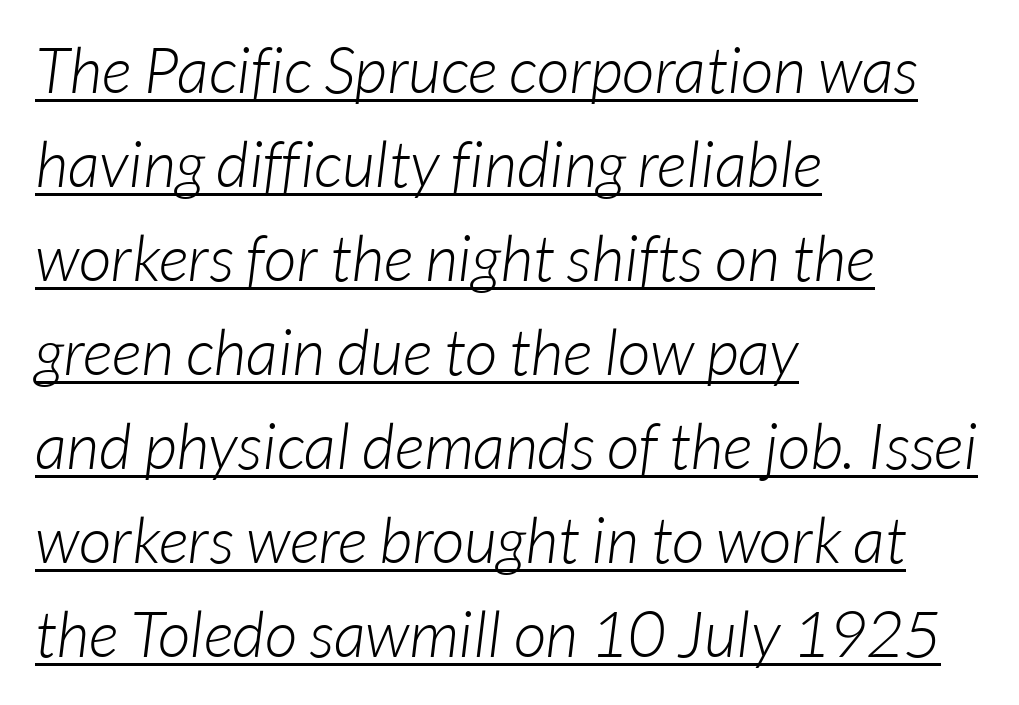
Q: Is the text bold? A: No.
Q: Is the typeface a serif or a sans-serif typeface? A: Sans-serif.
Q: Is the text underlined? A: Yes.
Q: How is the paragraph aligned? A: Left-aligned.
Q: Is the spacing between letters normal or unusually wide? A: Normal.
Q: Is the spacing between lines tight, normal or loose? A: Normal.
Q: Width (condensed, normal, or wide)? A: Normal.
Q: Stroke contrast? A: Low.
Q: x-height? A: Medium.
Q: Monospaced? A: No.
